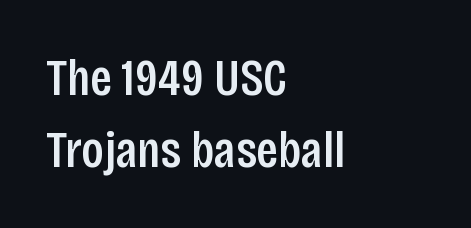
Decoration check: the copy has no underline. This is sans-serif lettering, the kind often seen on screens and signage. The passage shown stacks its lines at a standard gap. Alignment: flush left. A typesetter would call this proportional, since set widths differ per character. Unlike italic type, these characters show no tilt at all.
